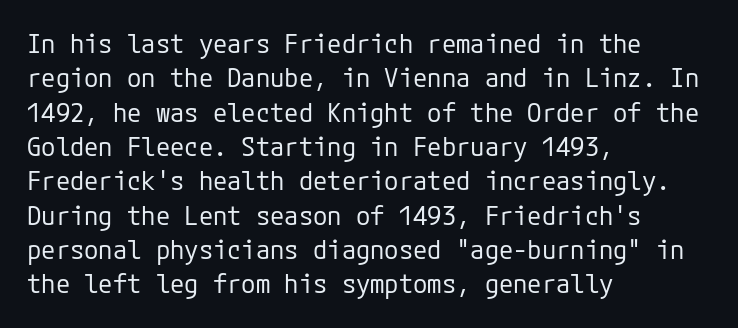
{"italic": "no", "bold": "no", "underline": "no", "align": "left", "line_spacing": "normal", "line_spacing_ratio": 1.32, "letter_spacing": "normal", "letter_spacing_em": 0.0, "glyph_px": 26}
